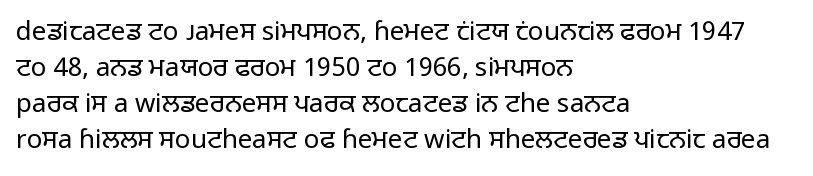
The image shows 26 px text type, upright; set left-aligned, normal line spacing (1.39x), normal letter spacing, not underlined.
